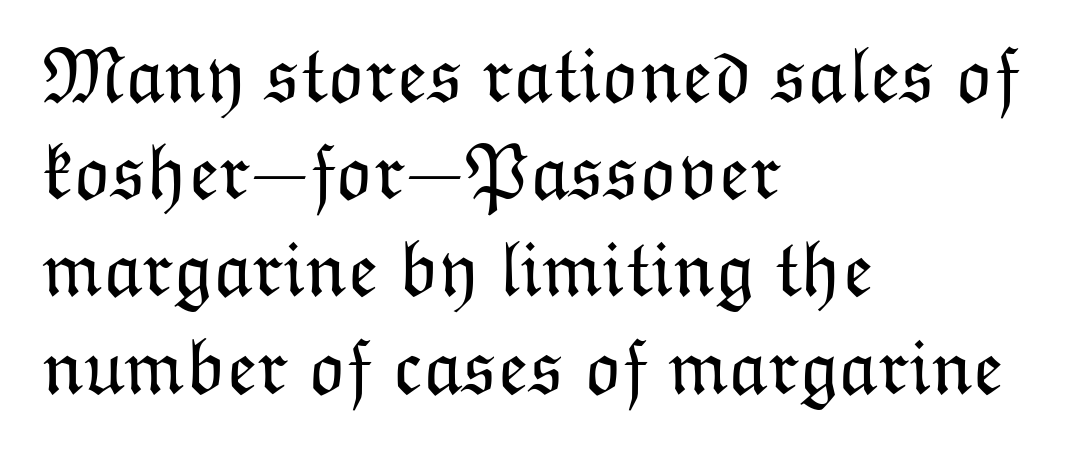
The image shows 79 px light type, upright; set left-aligned, line spacing 1.23x, normal letter spacing, not underlined; low stroke contrast and a medium x-height.
